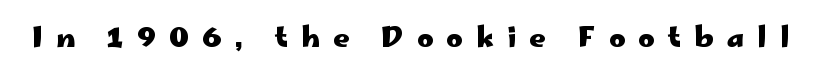
The image shows 28 px heavy, wide sans-serif type, upright; set unusually wide letter spacing (+0.47 em), not underlined; low stroke contrast and a small x-height.
